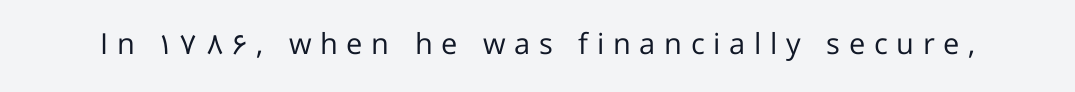
Q: Is the text bold? A: No.
Q: Is the text italic (slanted)? A: No, it is upright.
Q: Is the typeface a serif or a sans-serif typeface? A: Sans-serif.
Q: Is the text underlined? A: No.
Q: Is the spacing between letters normal or unusually wide? A: Unusually wide.
Q: Width (condensed, normal, or wide)? A: Normal.
Q: Stroke contrast? A: Low.
Q: x-height? A: Medium.
Q: Monospaced? A: No.
